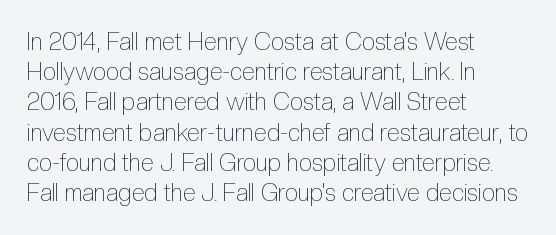
The weight would be labelled regular, book, light, or lighter still. Every stem runs plumb, perpendicular to the baseline. Descender tails drop into unmarked territory. One glance says typical: line gaps are just what's usual.
